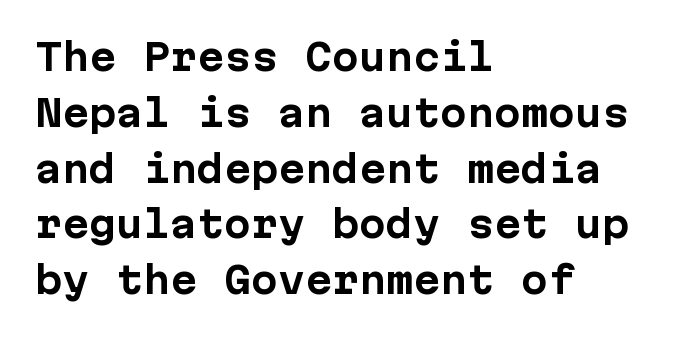
A typesetter would call this leading conventional body-copy spacing. The passage is arranged the way most books set body copy — flush left. A typesetter would mark this as roman, not italic. Descenders hang freely into open space. Serifs: no, the terminals of the letterforms are clean. Chunky letters — that's bold for sure.
